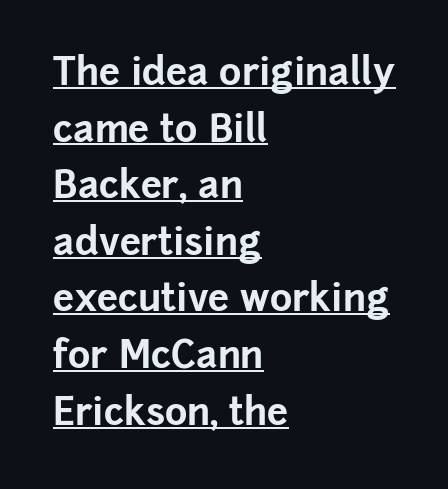
The letters carry no serifs — their stems end cleanly without finishing strokes. Proportional: the letters do not fall into vertical columns. The horizontal fit of the characters is conventional and even. The axis of the letterforms is exactly vertical.
